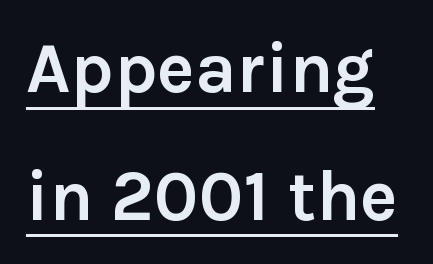
Q: Is the text bold? A: Yes.
Q: Is the text italic (slanted)? A: No, it is upright.
Q: Is the typeface a serif or a sans-serif typeface? A: Sans-serif.
Q: Is the text underlined? A: Yes.
Q: Is the spacing between letters normal or unusually wide? A: Normal.
Q: Width (condensed, normal, or wide)? A: Normal.
Q: Stroke contrast? A: Low.
Q: x-height? A: Medium.
Q: Monospaced? A: No.
